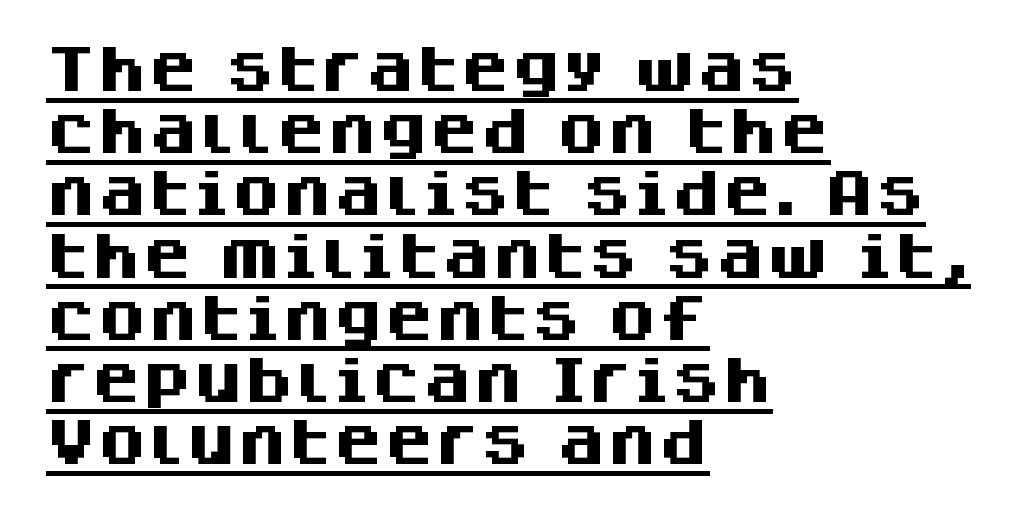
Rendered with straight, roman letterforms. The type is set solid horizontally, with unmodified tracking. Type style note: lacks serifs. Typesetter's note: full bold, strokes at maximum text heaviness. The rag falls on the right side of this text block.
